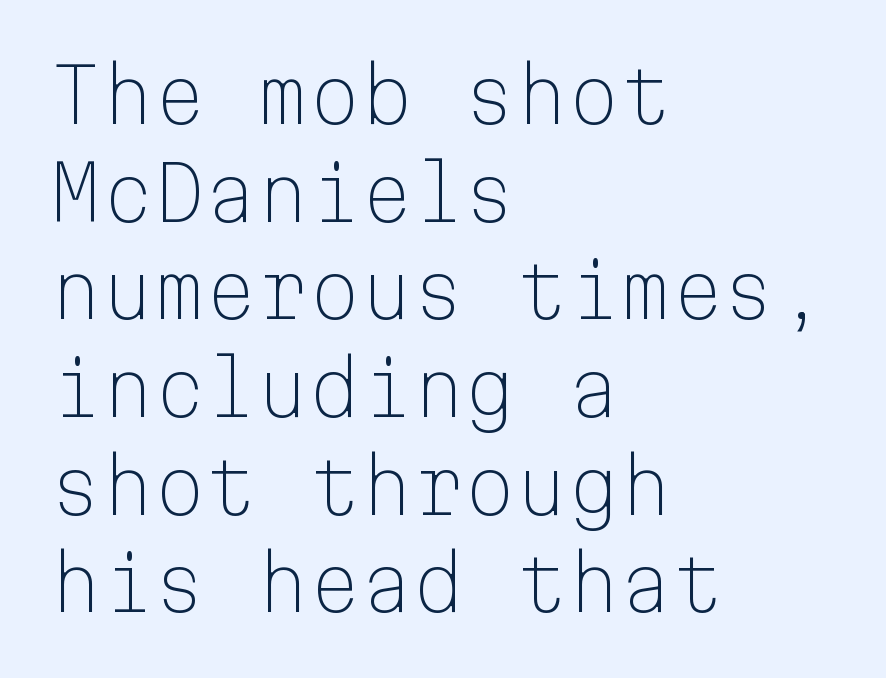
Grotesque or geometric, the face here clearly has no serifs. The face used here is rendered with its standard letterfit. One glance says typical: line gaps are just what's usual. Typeset ragged right — the left edge is the straight one. Fixed-width glyphs throughout — classic coding-font behaviour. The space beneath each line is pristine and unruled.
